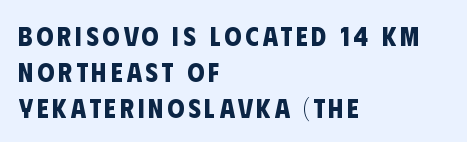
{"bold": "yes", "underline": "no", "align": "left", "line_spacing": "normal", "line_spacing_ratio": 1.33, "glyph_px": 27}
